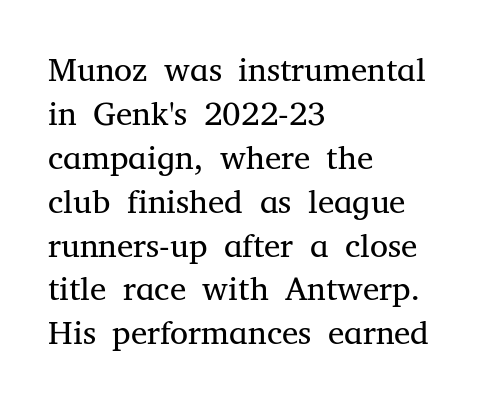
{"serif": "yes", "italic": "no", "bold": "no", "weight": "regular", "width": "normal", "stroke_contrast": "medium", "x_height": "medium", "monospaced": "no", "underline": "no", "align": "left", "line_spacing": "normal", "line_spacing_ratio": 1.33, "letter_spacing": "normal", "letter_spacing_em": 0.0, "glyph_px": 33}
